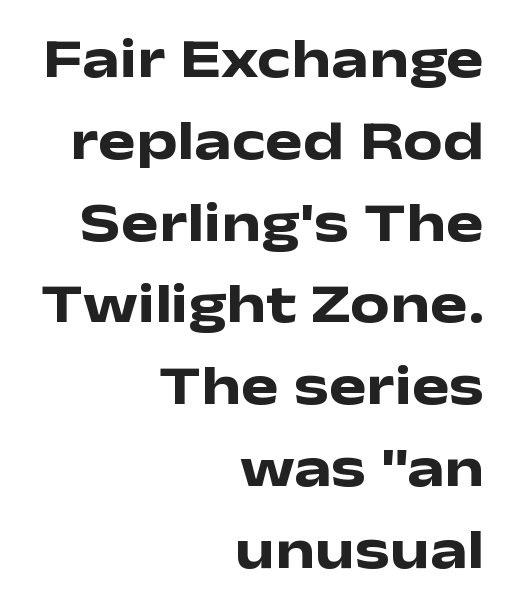
{"serif": "no", "italic": "no", "bold": "yes", "weight": "heavy", "width": "wide", "stroke_contrast": "low", "x_height": "medium", "monospaced": "no", "underline": "no", "align": "right", "line_spacing": "normal", "line_spacing_ratio": 1.46, "letter_spacing": "normal", "letter_spacing_em": 0.0, "glyph_px": 56}
